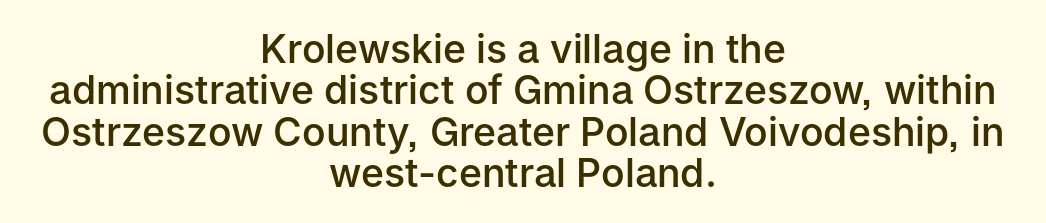
{"serif": "no", "italic": "no", "bold": "semi", "weight": "semibold", "width": "normal", "stroke_contrast": "low", "x_height": "medium", "monospaced": "no", "underline": "no", "align": "center", "line_spacing": "tight", "line_spacing_ratio": 1.06, "letter_spacing": "normal", "letter_spacing_em": 0.0, "glyph_px": 39}
